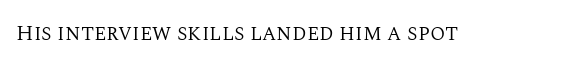
Q: Is the text bold? A: No.
Q: Is the text italic (slanted)? A: No, it is upright.
Q: Is the text underlined? A: No.
Q: Is the spacing between letters normal or unusually wide? A: Normal.
